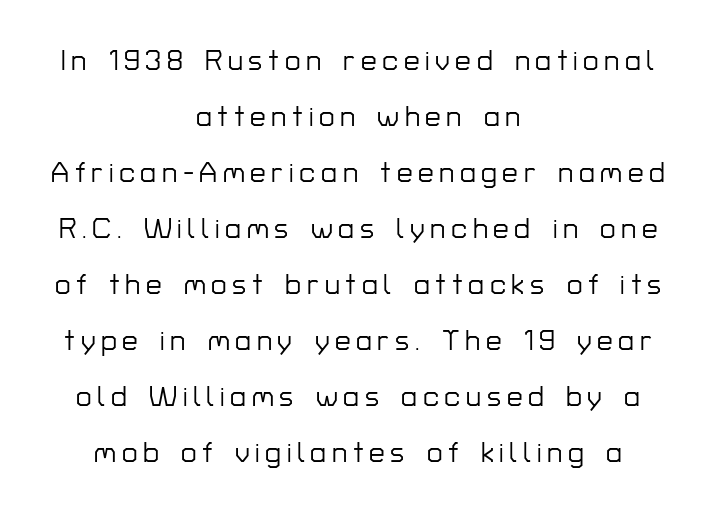
Q: Is the text italic (slanted)? A: No, it is upright.
Q: Is the typeface a serif or a sans-serif typeface? A: Sans-serif.
Q: Is the text underlined? A: No.
Q: How is the paragraph aligned? A: Centered.
Q: Is the spacing between letters normal or unusually wide? A: Unusually wide.
Q: Is the spacing between lines tight, normal or loose? A: Loose.
Q: Width (condensed, normal, or wide)? A: Normal.
Q: Stroke contrast? A: Low.
Q: x-height? A: Medium.
Q: Monospaced? A: No.
